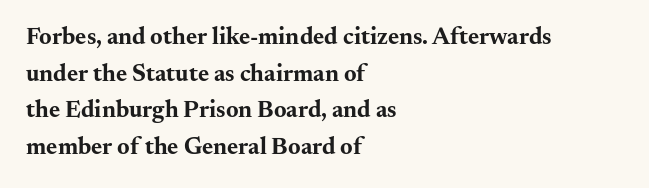
{"italic": "no", "bold": "yes", "underline": "no", "align": "left", "line_spacing": "normal", "line_spacing_ratio": 1.53, "letter_spacing": "normal", "letter_spacing_em": 0.0, "glyph_px": 24}
